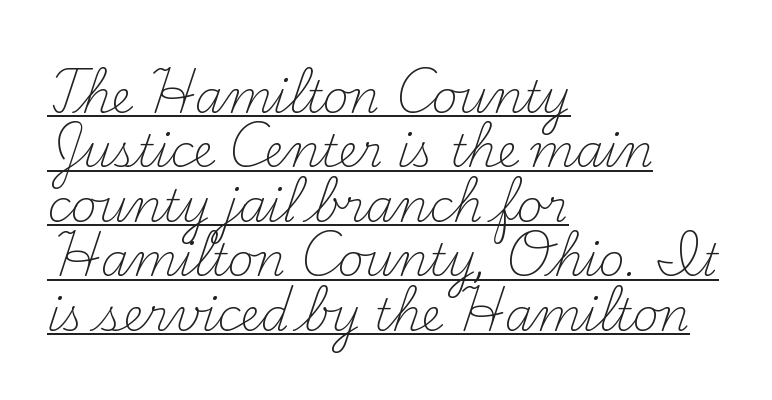
Q: Is the text bold? A: No.
Q: Is the text italic (slanted)? A: Yes.
Q: Is the text underlined? A: Yes.
Q: How is the paragraph aligned? A: Left-aligned.
Q: Is the spacing between letters normal or unusually wide? A: Normal.
Q: Width (condensed, normal, or wide)? A: Normal.
Q: Stroke contrast? A: Medium.
Q: x-height? A: Small.
Q: Monospaced? A: No.
